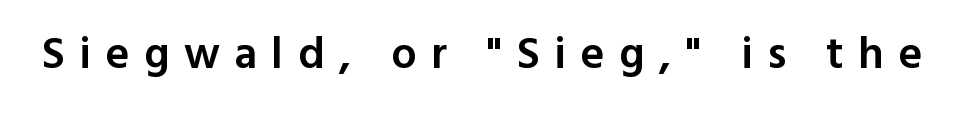
The image shows 45 px semibold sans-serif type, upright; set unusually wide letter spacing (+0.32 em), not underlined; a medium x-height.
